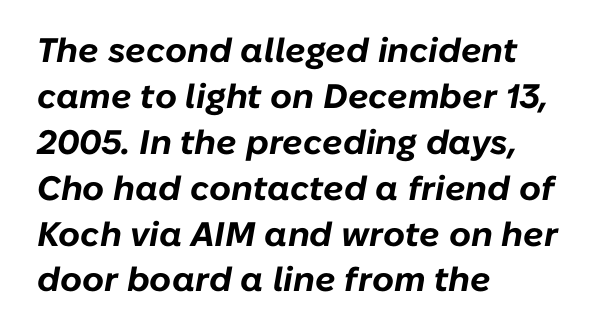
You could not count columns in this text — the font is proportionally spaced. Compared with typical body copy, the letter spacing here is the same. The passage shown stacks its lines at a standard gap. Rendered with sloped, italic letterforms.
